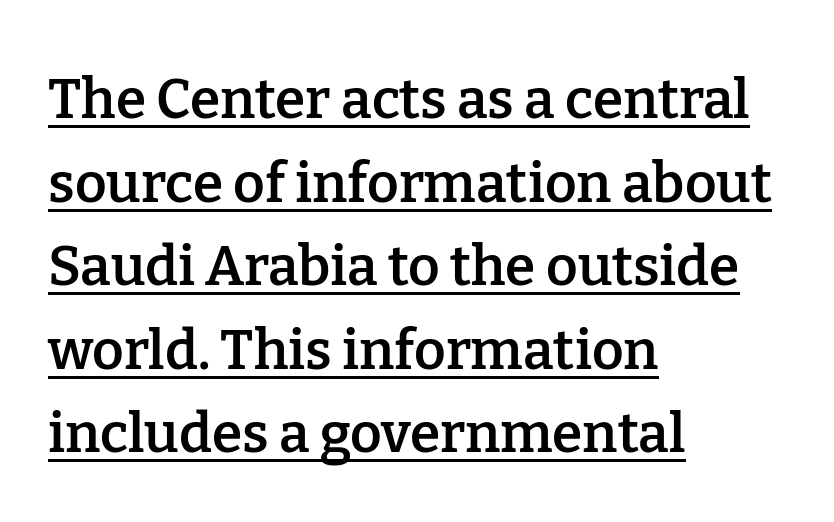
Every row of glyphs begins at an identical x-position on the left. Unlike italic type, these characters show no tilt at all. Here the designer chose a conventional face with non-uniform glyph widths. Regarding serifs, this sample has them. Stroke thickness is moderately raised; the sample reads as semibold.
